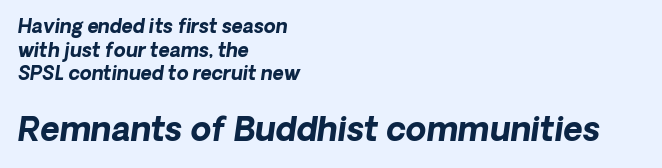
The image shows 33 px bold type, italic (leaning right); set left-aligned, normal line spacing (1.25x), normal letter spacing, not underlined; the second (bottom) block is 1.74x larger; low stroke contrast and a medium x-height.
